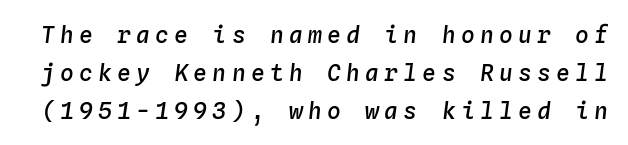
Q: Is the text bold? A: Semi-bold.
Q: Is the text italic (slanted)? A: Yes, it leans right by about 4 degrees.
Q: Is the text underlined? A: No.
Q: Is the spacing between letters normal or unusually wide? A: Unusually wide.
Q: Is the spacing between lines tight, normal or loose? A: Normal.
